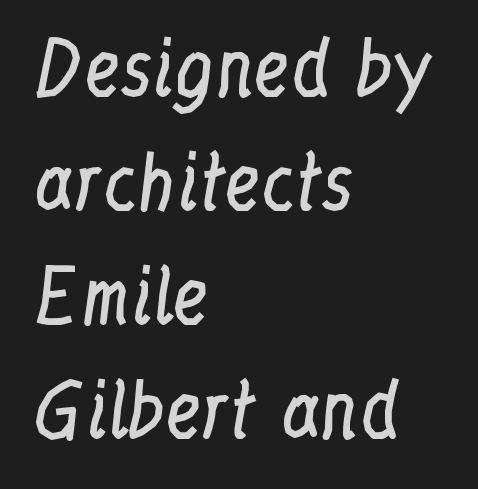
The image shows 73 px regular-weight, condensed serif type; set left-aligned, normal line spacing (1.56x), normal letter spacing, not underlined; low stroke contrast and a medium x-height.
